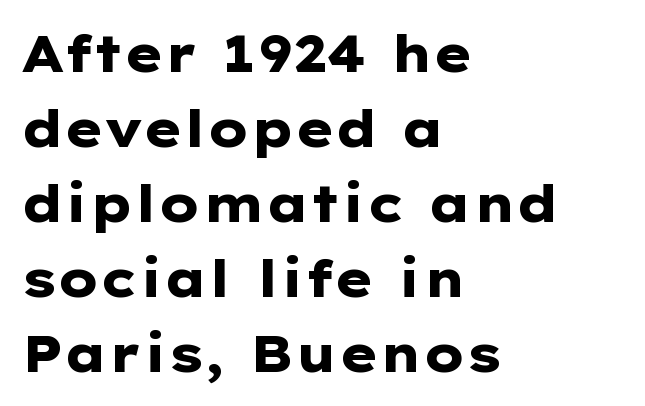
Baseline-to-baseline distance is the conventional proportion of letter height. The letters are bold, with thick, heavy strokes. Reading down the block, your eye returns to a fixed left position each line. What stands out about the letter spacing? Nothing — it is the standard amount.
